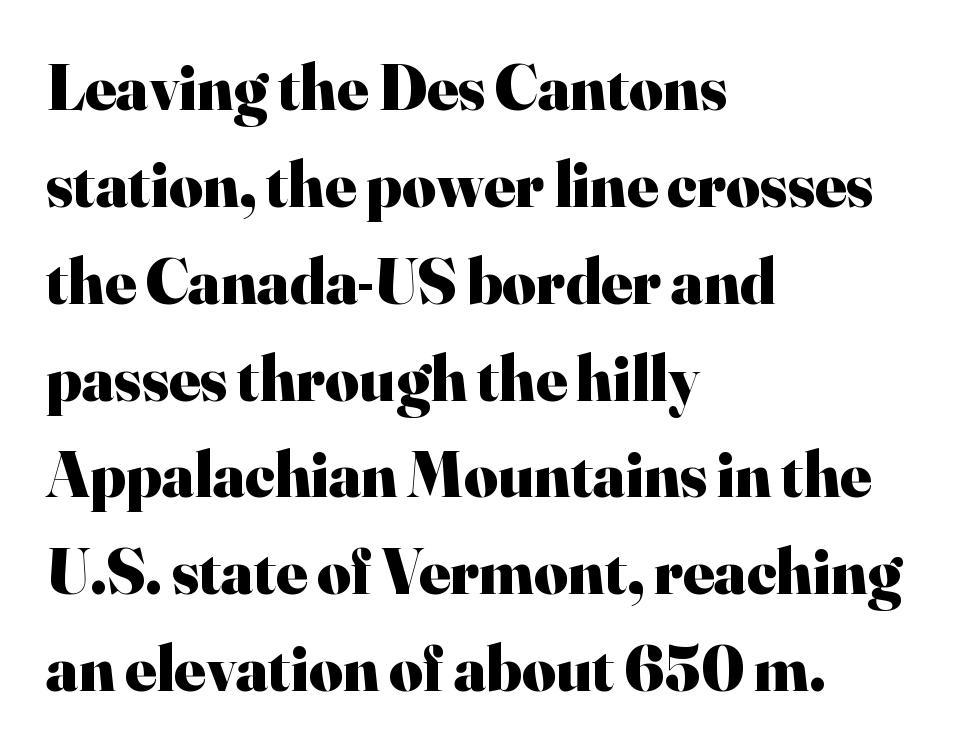
Where is the straight margin? On the left. Note: serifs present on the glyphs. In terms of leading, this rendering sits right in the middle. Italic? Not at all — the glyphs are vertical.
